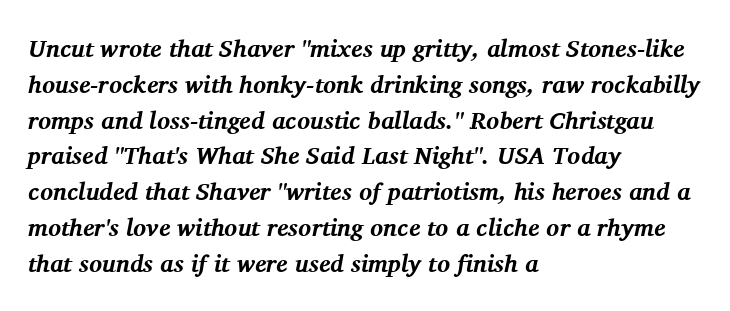
The sample has been set heavy, in full bold. Left-aligned paragraph, ragged on the right. A clean baseline with only descenders dipping below it. Vertical spacing — default.
